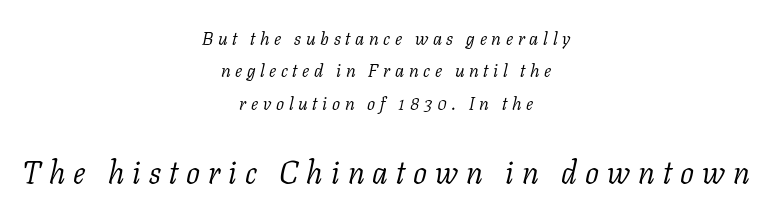
The image shows 31 px light serif type, italic (leaning right); set centered, line spacing 1.8x, unusually wide letter spacing (+0.26 em), not underlined; the second (bottom) block is 1.72x larger; low stroke contrast and a medium x-height.
